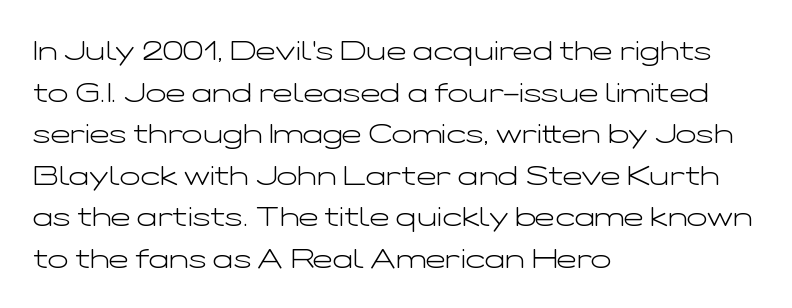
Q: Is the text bold? A: No.
Q: Is the text italic (slanted)? A: No, it is upright.
Q: Is the text underlined? A: No.
Q: How is the paragraph aligned? A: Left-aligned.
Q: Is the spacing between letters normal or unusually wide? A: Normal.
Q: Is the spacing between lines tight, normal or loose? A: Normal.
